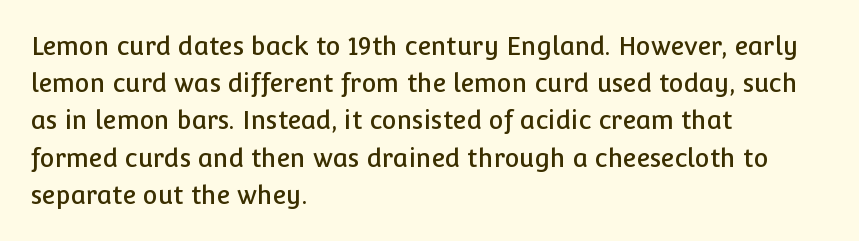
Q: Is the text italic (slanted)? A: No, it is upright.
Q: Is the text underlined? A: No.
Q: How is the paragraph aligned? A: Left-aligned.
Q: Is the spacing between letters normal or unusually wide? A: Normal.
Q: Is the spacing between lines tight, normal or loose? A: Normal.
